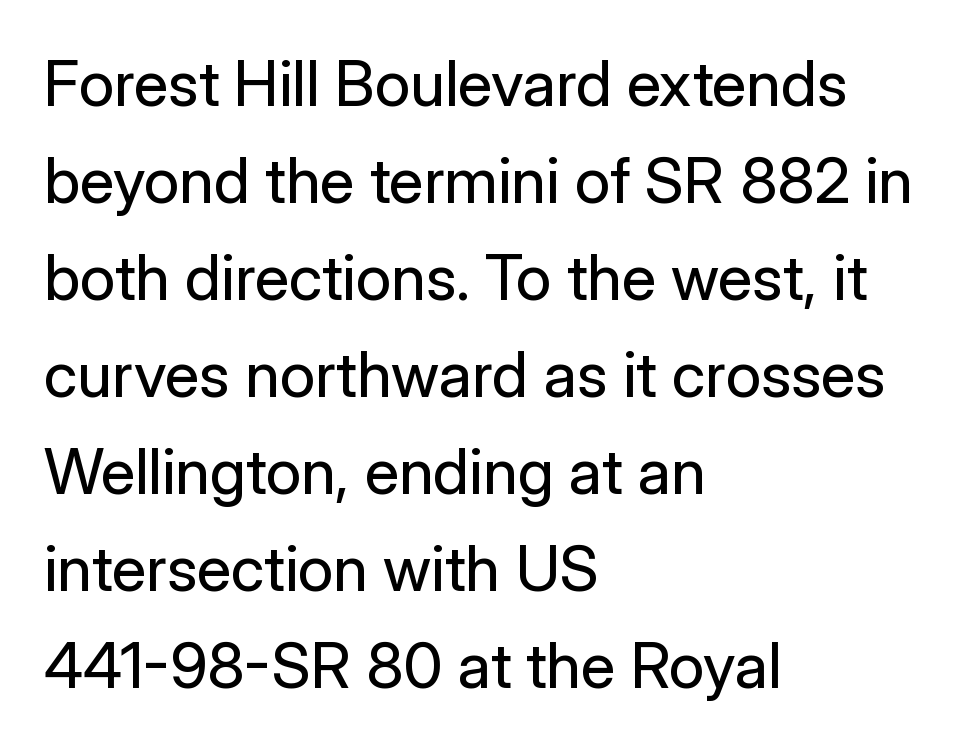
Any mark beneath the type? The region is blank. The compositor pushed each line to the left boundary. Look at the tracking — it's just the regular setting, nothing added. A roman cut, with each character standing at attention.
